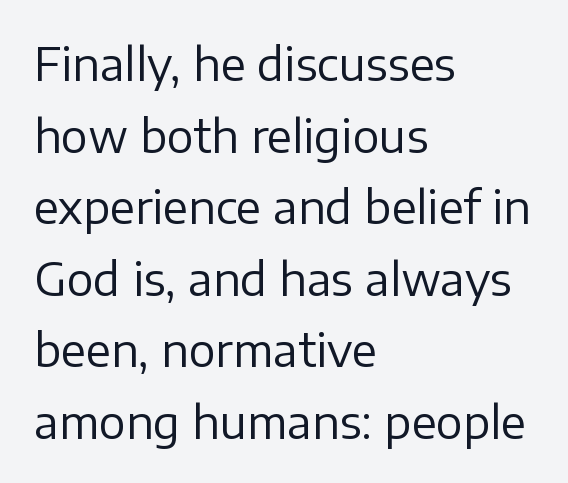
{"serif": "no", "italic": "no", "bold": "no", "weight": "regular", "width": "normal", "stroke_contrast": "low", "x_height": "medium", "monospaced": "no", "underline": "no", "align": "left", "line_spacing": "normal", "line_spacing_ratio": 1.59, "letter_spacing": "normal", "letter_spacing_em": 0.0, "glyph_px": 45}
